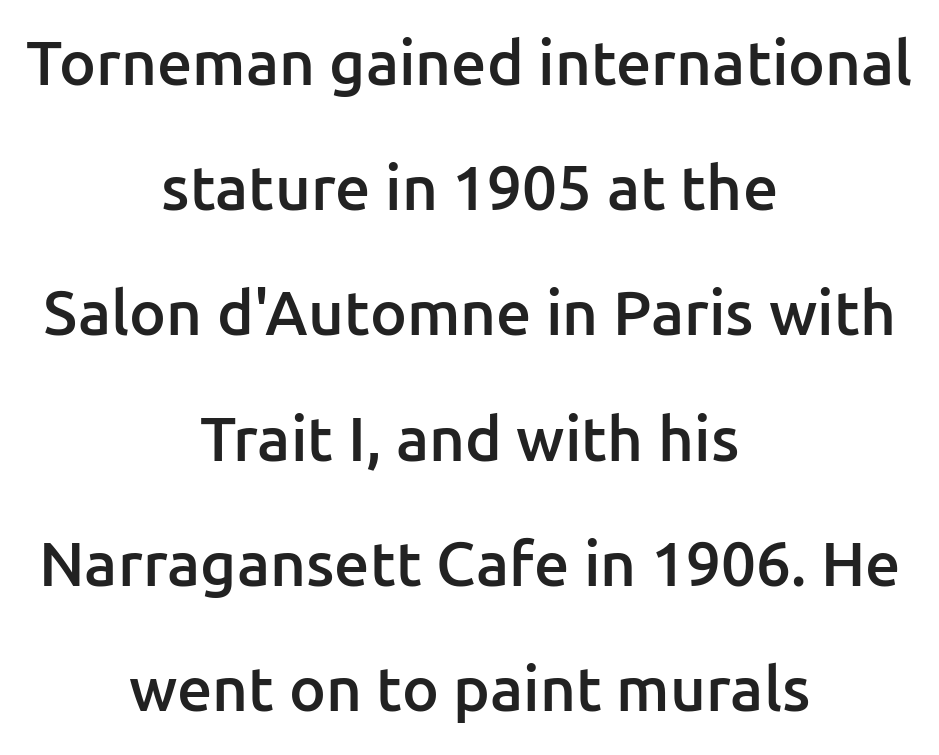
{"serif": "no", "italic": "no", "bold": "semi", "weight": "semibold", "width": "normal", "stroke_contrast": "low", "x_height": "medium", "monospaced": "no", "underline": "no", "align": "center", "line_spacing": "loose", "line_spacing_ratio": 2.02, "letter_spacing": "normal", "letter_spacing_em": 0.0, "glyph_px": 62}
